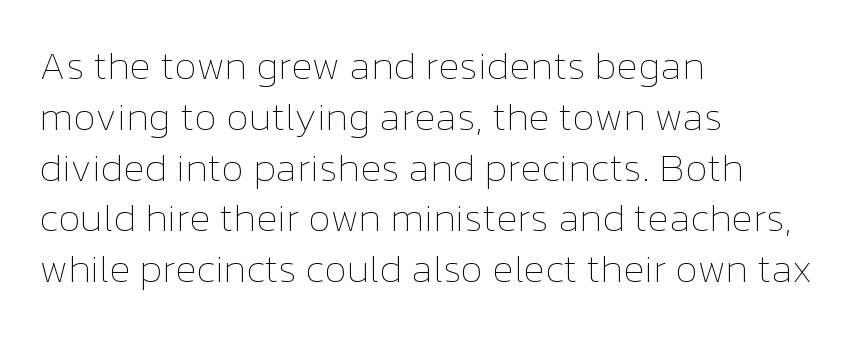
{"italic": "no", "bold": "no", "weight": "thin", "width": "normal", "stroke_contrast": "low", "x_height": "medium", "monospaced": "no", "underline": "no", "align": "left", "line_spacing": "normal", "line_spacing_ratio": 1.27, "letter_spacing": "normal", "letter_spacing_em": 0.0, "glyph_px": 40}
